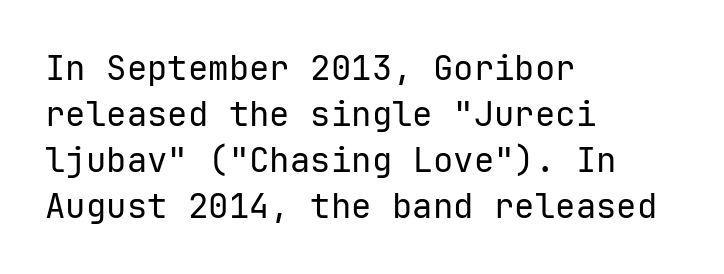
Q: Is the text bold? A: No.
Q: Is the text italic (slanted)? A: No, it is upright.
Q: Is the typeface a serif or a sans-serif typeface? A: Sans-serif.
Q: Is the text underlined? A: No.
Q: How is the paragraph aligned? A: Left-aligned.
Q: Is the spacing between letters normal or unusually wide? A: Normal.
Q: Is the spacing between lines tight, normal or loose? A: Normal.
Q: Width (condensed, normal, or wide)? A: Normal.
Q: Stroke contrast? A: Low.
Q: x-height? A: Medium.
Q: Monospaced? A: Yes.
